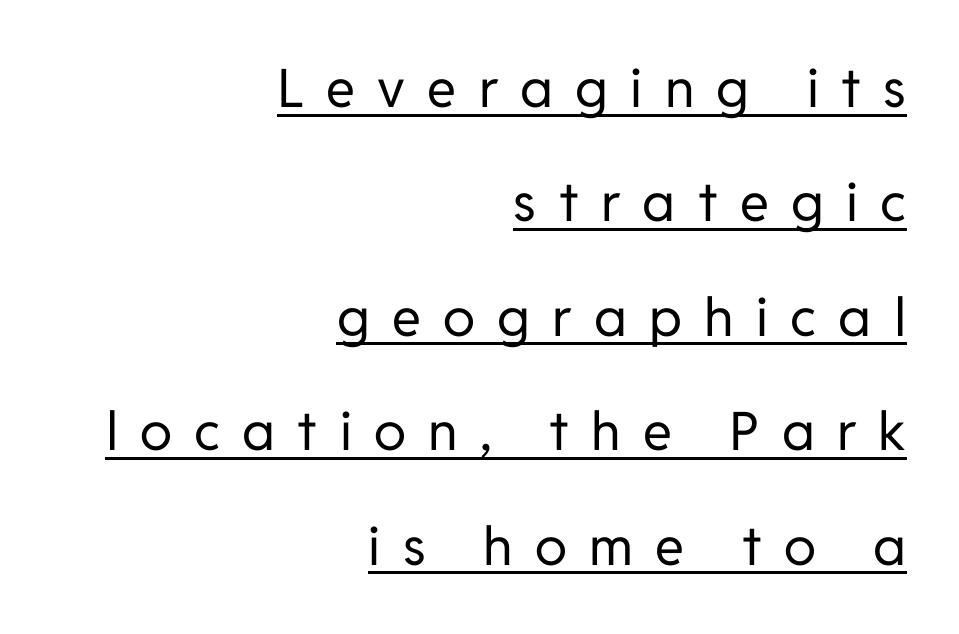
The image shows 53 px regular-weight sans-serif type, upright; set right-aligned, loose line spacing (2.16x), unusually wide letter spacing (+0.42 em), underlined; low stroke contrast and a medium x-height.
